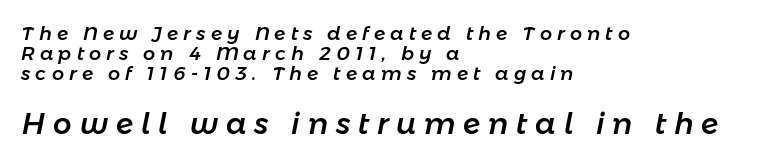
The image shows 29 px text type, italic (leaning right); set left-aligned, tight line spacing (1.06x), unusually wide letter spacing (+0.27 em), not underlined; the second (bottom) block is 1.53x larger; low stroke contrast and a medium x-height.
